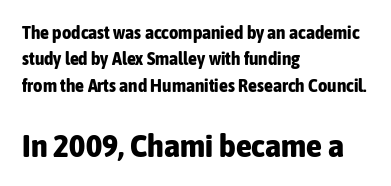
Q: Is the text bold? A: Yes.
Q: Is the text italic (slanted)? A: No, it is upright.
Q: Is the typeface a serif or a sans-serif typeface? A: Sans-serif.
Q: Is the text underlined? A: No.
Q: How is the paragraph aligned? A: Left-aligned.
Q: Is the spacing between letters normal or unusually wide? A: Normal.
Q: Is the spacing between lines tight, normal or loose? A: Normal.
Q: Which block of text is set in a larger size, the first (top) or the second (bottom)? A: The second (bottom) one.
Q: Width (condensed, normal, or wide)? A: Condensed.
Q: Stroke contrast? A: Low.
Q: x-height? A: Medium.
Q: Monospaced? A: No.
